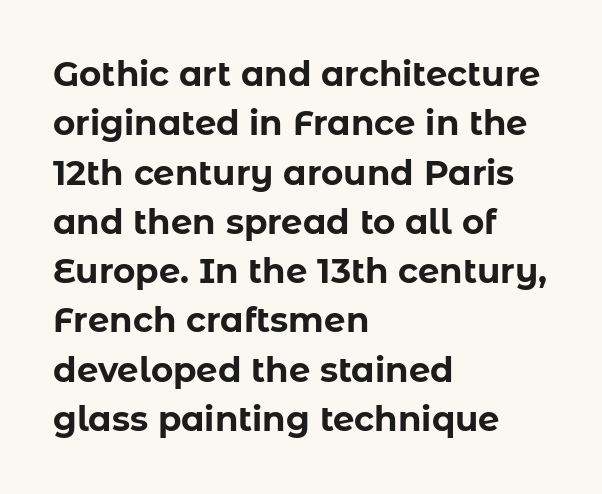
The image shows 34 px bold sans-serif type, upright; set left-aligned, normal line spacing (1.45x), normal letter spacing, not underlined; low stroke contrast and a medium x-height.
